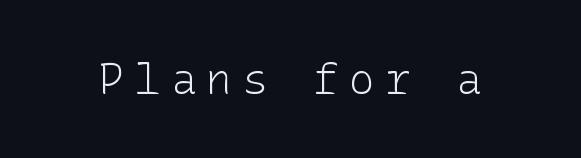
{"serif": "no", "italic": "no", "bold": "no", "weight": "light", "width": "normal", "stroke_contrast": "low", "x_height": "medium", "underline": "no", "letter_spacing": "wide", "letter_spacing_em": 0.23, "glyph_px": 43}
